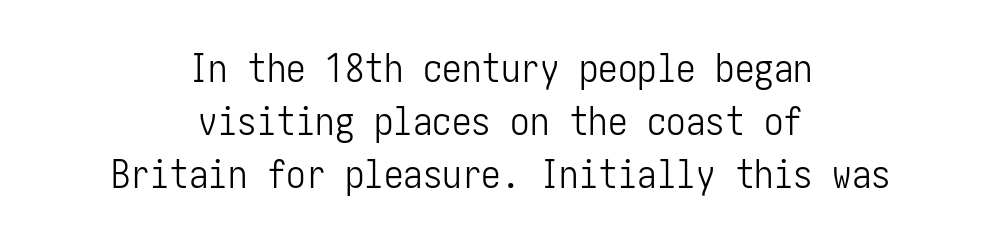
Q: Is the text bold? A: No.
Q: Is the text italic (slanted)? A: No, it is upright.
Q: Is the typeface a serif or a sans-serif typeface? A: Sans-serif.
Q: Is the text underlined? A: No.
Q: How is the paragraph aligned? A: Centered.
Q: Is the spacing between letters normal or unusually wide? A: Normal.
Q: Is the spacing between lines tight, normal or loose? A: Normal.
Q: Width (condensed, normal, or wide)? A: Condensed.
Q: Stroke contrast? A: Low.
Q: x-height? A: Medium.
